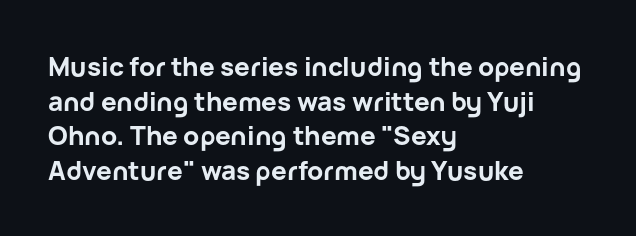
Do the letters lean? They stand straight. Standard letterfit; no display-style spreading of the glyphs. The strip under each line holds only bare page. The rendering anchors every line to the left-hand side. The glyphs have the mass of a bold cut. Quick note: interline space is typical.
